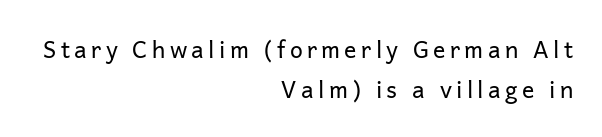
The image shows 23 px text type, upright; set right-aligned, line spacing 1.75x, not underlined.
